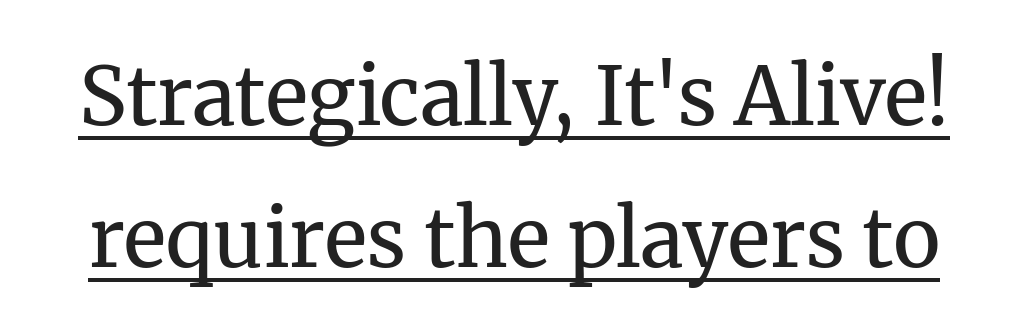
Q: Is the text bold? A: No.
Q: Is the text italic (slanted)? A: No, it is upright.
Q: Is the typeface a serif or a sans-serif typeface? A: Serif.
Q: Is the text underlined? A: Yes.
Q: Is the spacing between letters normal or unusually wide? A: Normal.
Q: Width (condensed, normal, or wide)? A: Normal.
Q: Stroke contrast? A: Medium.
Q: x-height? A: Medium.
Q: Monospaced? A: No.
